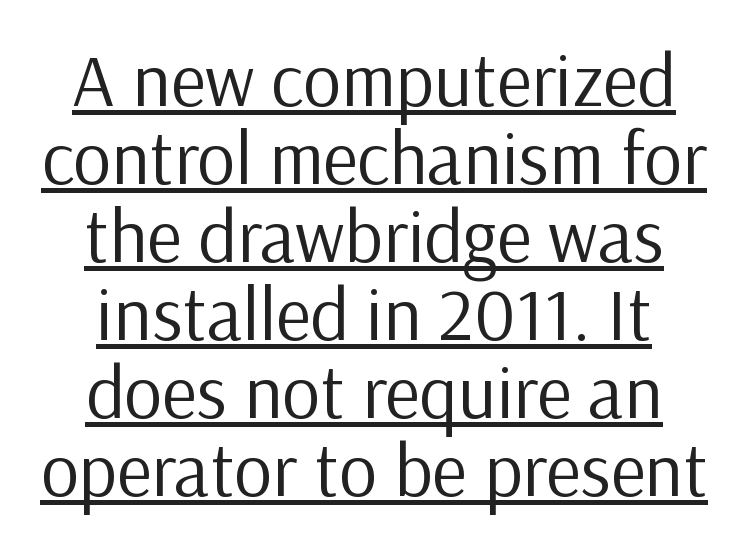
The image shows 75 px regular-weight sans-serif type, upright; set tight line spacing (1.04x), normal letter spacing, underlined; low stroke contrast and a medium x-height.
